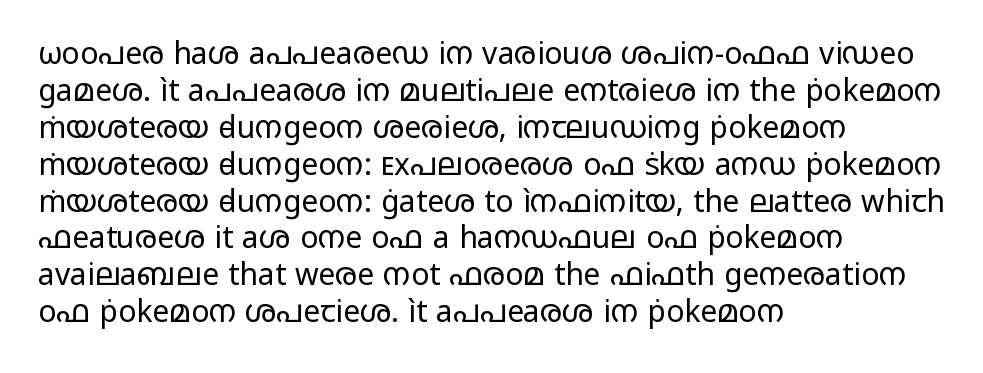
{"serif": "no", "italic": "no", "bold": "no", "weight": "regular", "width": "wide", "stroke_contrast": "low", "x_height": "medium", "monospaced": "no", "underline": "no", "align": "left", "line_spacing_ratio": 1.23, "letter_spacing": "normal", "letter_spacing_em": 0.0, "glyph_px": 30}
